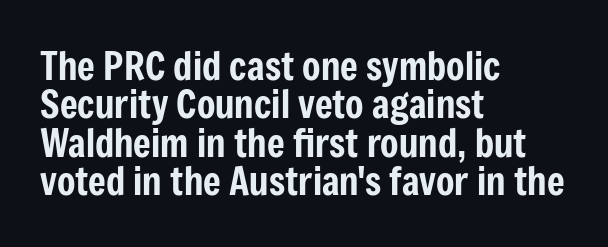
Q: Is the text italic (slanted)? A: No, it is upright.
Q: Is the typeface a serif or a sans-serif typeface? A: Sans-serif.
Q: Is the text underlined? A: No.
Q: How is the paragraph aligned? A: Left-aligned.
Q: Is the spacing between letters normal or unusually wide? A: Normal.
Q: Is the spacing between lines tight, normal or loose? A: Tight.
Q: Width (condensed, normal, or wide)? A: Condensed.
Q: Stroke contrast? A: Low.
Q: x-height? A: Medium.
Q: Monospaced? A: No.
